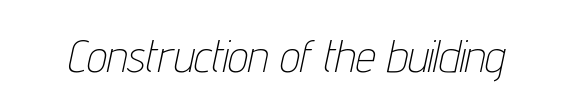
The image shows 45 px thin, condensed type, italic (leaning right); set normal letter spacing, not underlined; low stroke contrast and a medium x-height.
